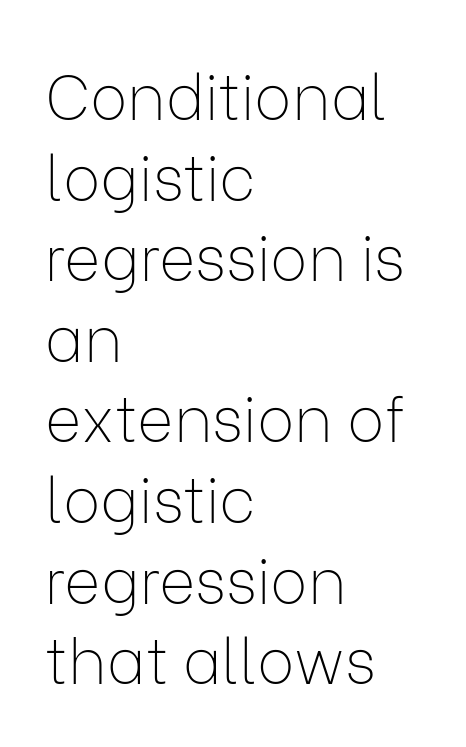
Students, note that the glyphs here touch the page at normal intervals. A roman cut, with each character standing at attention. Underlining? Definitely not there. Spacing verdict: proportional, widths tailored to each character.
